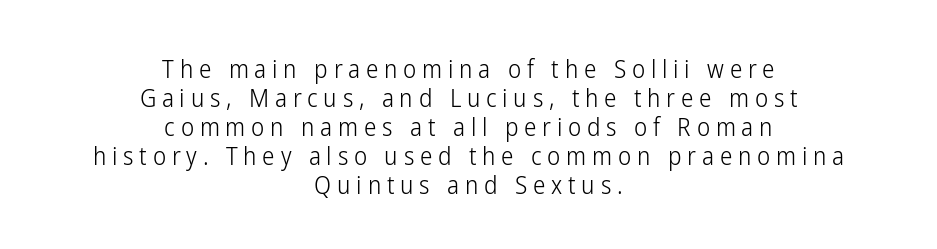
{"italic": "no", "bold": "no", "underline": "no", "align": "center", "line_spacing_ratio": 1.16, "letter_spacing": "wide", "letter_spacing_em": 0.23, "glyph_px": 25}
